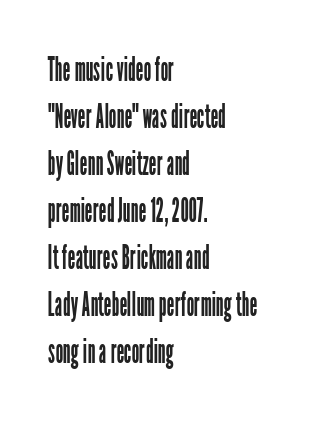
Q: Is the text bold? A: No.
Q: Is the text italic (slanted)? A: No, it is upright.
Q: Is the typeface a serif or a sans-serif typeface? A: Sans-serif.
Q: Is the text underlined? A: No.
Q: How is the paragraph aligned? A: Left-aligned.
Q: Is the spacing between letters normal or unusually wide? A: Normal.
Q: Is the spacing between lines tight, normal or loose? A: Normal.
Q: Width (condensed, normal, or wide)? A: Condensed.
Q: Stroke contrast? A: Low.
Q: x-height? A: Medium.
Q: Monospaced? A: No.
